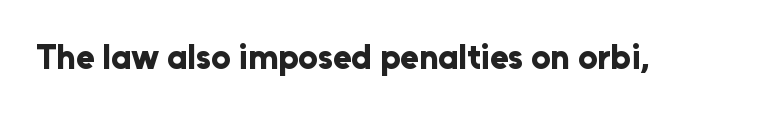
The letters advance in unequal steps, a hallmark of proportional type. The font's upright variant was chosen for this text. Every letter is thick-stroked: bold, no question. Decoration check: the copy has no underline.
